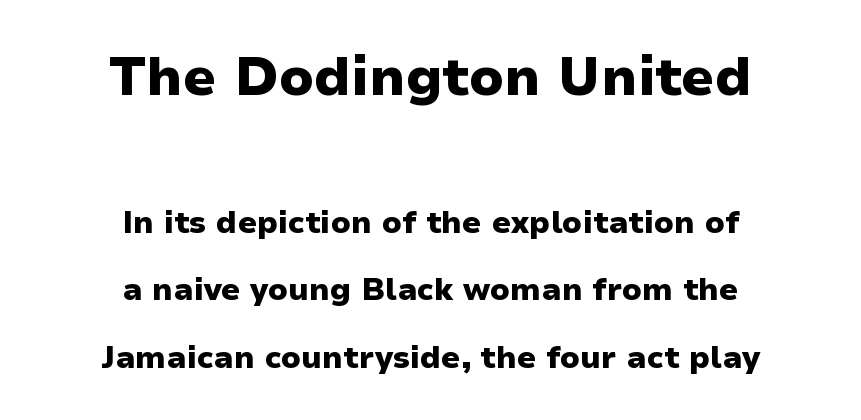
Q: Is the text bold? A: Yes.
Q: Is the text italic (slanted)? A: No, it is upright.
Q: Is the typeface a serif or a sans-serif typeface? A: Sans-serif.
Q: Is the text underlined? A: No.
Q: How is the paragraph aligned? A: Centered.
Q: Is the spacing between letters normal or unusually wide? A: Normal.
Q: Is the spacing between lines tight, normal or loose? A: Loose.
Q: Which block of text is set in a larger size, the first (top) or the second (bottom)? A: The first (top) one.
Q: Width (condensed, normal, or wide)? A: Normal.
Q: Stroke contrast? A: Low.
Q: x-height? A: Medium.
Q: Monospaced? A: No.
